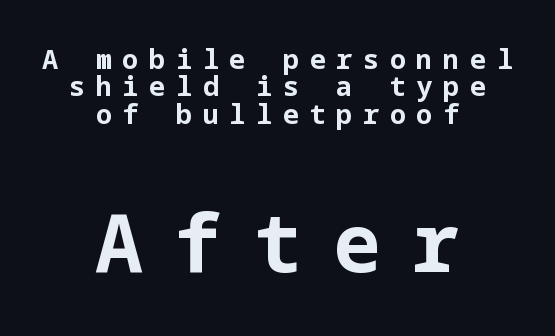
The image shows 80 px bold sans-serif type, upright; set centered, tight line spacing (1.01x), unusually wide letter spacing (+0.39 em), not underlined; the second (bottom) block is 2.96x larger; low stroke contrast and a medium x-height.
